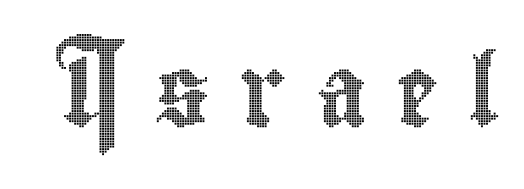
{"italic": "no", "width": "condensed", "x_height": "small", "monospaced": "no", "underline": "no", "letter_spacing": "wide", "letter_spacing_em": 0.41, "glyph_px": 71}
